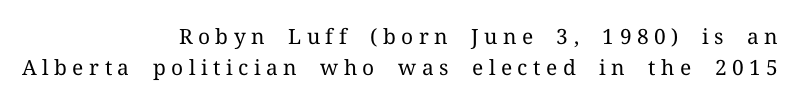
The image shows 21 px text type, upright; set right-aligned, normal line spacing (1.47x), unusually wide letter spacing (+0.26 em), not underlined.
